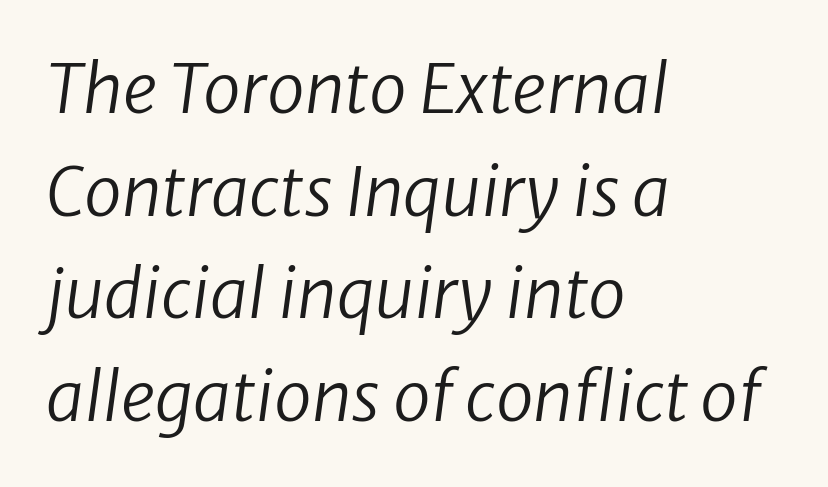
Would a proofreader flag this as italicized? Yes. The glyphs are unaccompanied by any horizontal stroke below them. Default kerning and tracking; the words read as compact shapes. If you drew a ruler down the left edge, every line would touch it. Character widths vary here, with narrow letters taking less room than wide ones.
